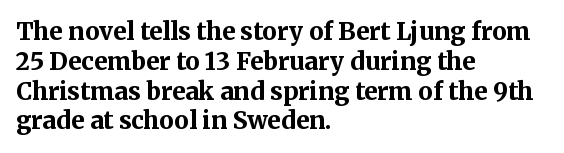
The image shows 24 px bold type, upright; set left-aligned, line spacing 1.24x, normal letter spacing, not underlined.
